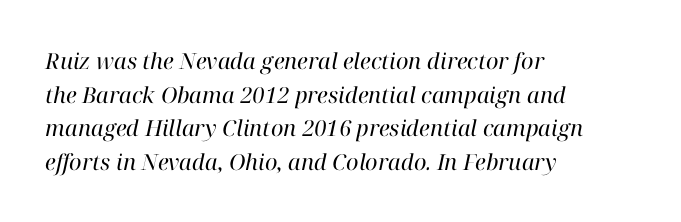
The image shows 22 px text type, italic (leaning right); set left-aligned, normal line spacing (1.53x), normal letter spacing, not underlined.
